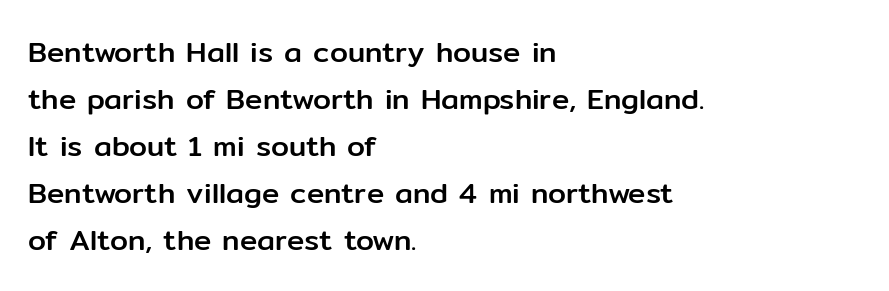
The image shows 29 px sans-serif type, upright; set left-aligned, normal line spacing (1.62x), normal letter spacing, not underlined; low stroke contrast and a medium x-height.
